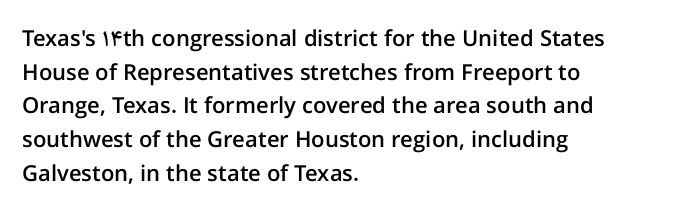
Every character sits straight up, as roman type does. Does extra space separate the letters? No, they use regular spacing. A somewhat darkened texture: the type is semibold rather than bold. A typesetter would call this leading conventional body-copy spacing.
